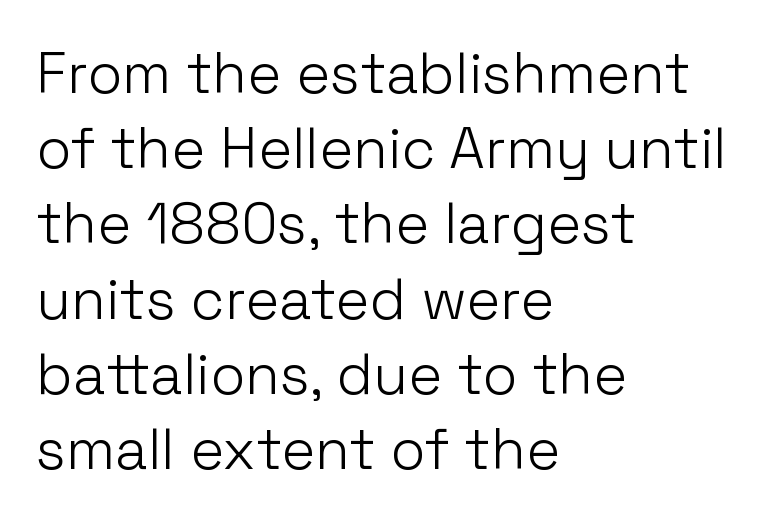
{"serif": "no", "italic": "no", "bold": "no", "weight": "light", "width": "normal", "stroke_contrast": "low", "x_height": "medium", "monospaced": "no", "underline": "no", "align": "left", "line_spacing": "normal", "line_spacing_ratio": 1.32, "letter_spacing": "normal", "letter_spacing_em": 0.0, "glyph_px": 57}
